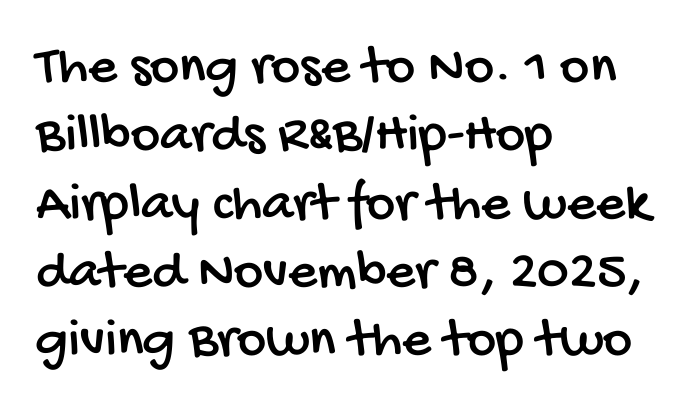
Q: Is the typeface a serif or a sans-serif typeface? A: Sans-serif.
Q: Is the text underlined? A: No.
Q: How is the paragraph aligned? A: Left-aligned.
Q: Is the spacing between letters normal or unusually wide? A: Normal.
Q: Width (condensed, normal, or wide)? A: Condensed.
Q: Stroke contrast? A: Low.
Q: x-height? A: Large.
Q: Monospaced? A: No.
